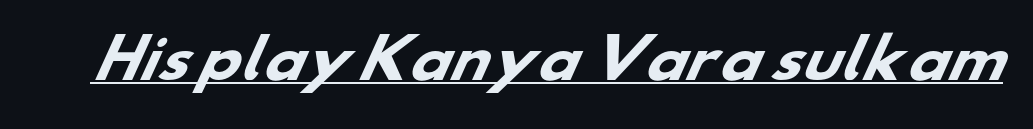
{"serif": "no", "bold": "yes", "weight": "heavy", "width": "wide", "stroke_contrast": "low", "x_height": "small", "monospaced": "no", "underline": "yes", "letter_spacing": "normal", "letter_spacing_em": 0.0, "glyph_px": 53}
